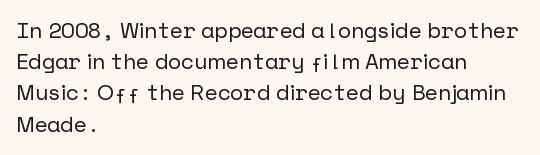
Q: Is the text italic (slanted)? A: No, it is upright.
Q: Is the text underlined? A: No.
Q: How is the paragraph aligned? A: Left-aligned.
Q: Is the spacing between letters normal or unusually wide? A: Normal.
Q: Is the spacing between lines tight, normal or loose? A: Normal.
